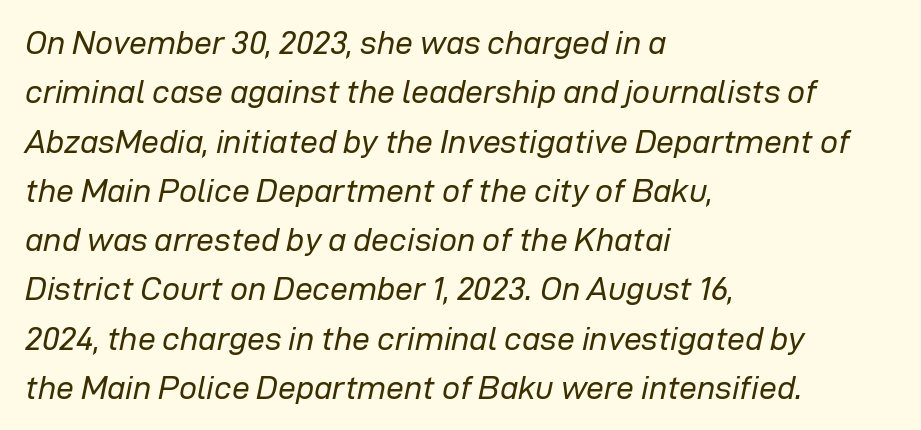
The image shows 32 px regular-weight type, italic (leaning right); set left-aligned, normal line spacing (1.54x), normal letter spacing, not underlined; low stroke contrast and a medium x-height.
